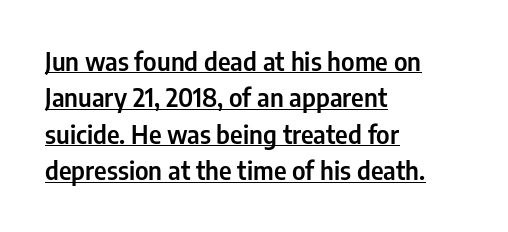
Q: Is the text italic (slanted)? A: No, it is upright.
Q: Is the text underlined? A: Yes.
Q: How is the paragraph aligned? A: Left-aligned.
Q: Is the spacing between letters normal or unusually wide? A: Normal.
Q: Is the spacing between lines tight, normal or loose? A: Normal.
